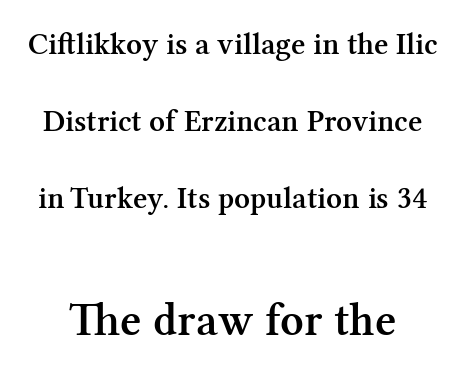
{"serif": "yes", "italic": "no", "bold": "semi", "weight": "semibold", "width": "normal", "stroke_contrast": "medium", "x_height": "medium", "monospaced": "no", "underline": "no", "line_spacing": "loose", "line_spacing_ratio": 2.48, "letter_spacing": "normal", "letter_spacing_em": 0.0, "larger_block": "second", "size_ratio": 1.48, "glyph_px": 46}
